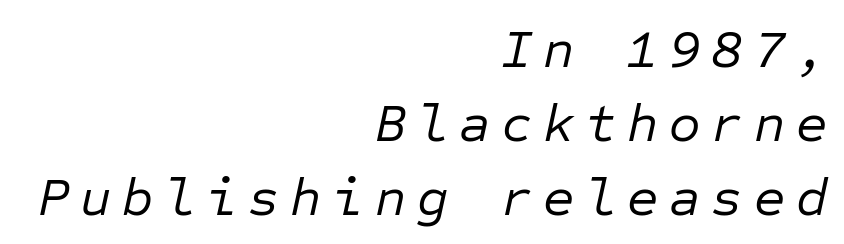
Every character sits at an angle, as italics do. The strokes carry an ordinary text weight at most. This sample is right-justified, so line beginnings fall wherever the words allow. A normal amount of white space separates one row of letters from the next. Do the characters align in a grid? Yes, the font is monospaced.
